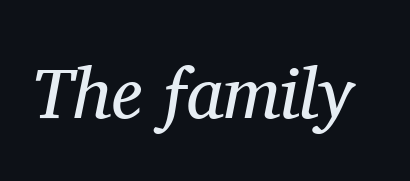
Proportional: the letters do not fall into vertical columns. Unlike a clean sans, this face finishes its strokes with serifs. Nobody drew a line under any word here. There is no visible air inserted between adjacent glyphs.
